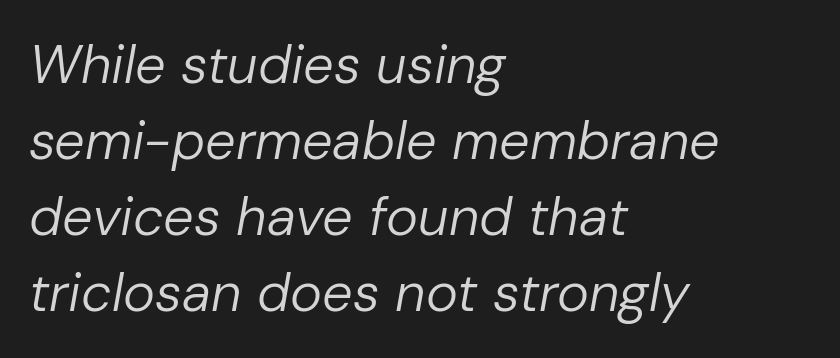
{"italic": "yes", "lean": "right", "slant_degrees": 10, "bold": "no", "weight": "regular", "width": "normal", "stroke_contrast": "low", "x_height": "medium", "monospaced": "no", "underline": "no", "align": "left", "line_spacing": "normal", "line_spacing_ratio": 1.41, "letter_spacing": "normal", "letter_spacing_em": 0.0, "glyph_px": 54}
